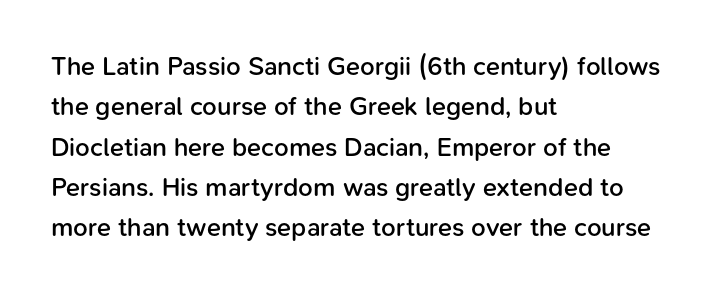
{"italic": "no", "bold": "semi", "underline": "no", "align": "left", "line_spacing": "normal", "line_spacing_ratio": 1.55, "letter_spacing": "normal", "letter_spacing_em": 0.0, "glyph_px": 26}
